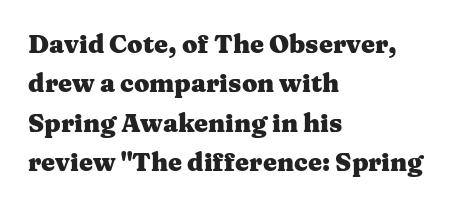
{"italic": "no", "bold": "yes", "underline": "no", "align": "left", "line_spacing": "normal", "line_spacing_ratio": 1.58, "letter_spacing": "normal", "letter_spacing_em": 0.0, "glyph_px": 25}
